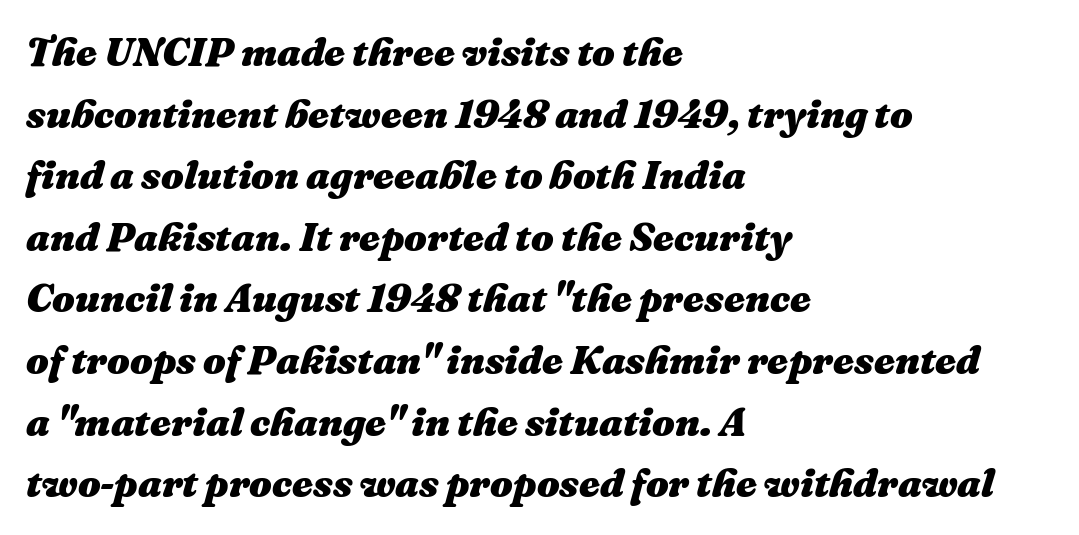
{"italic": "yes", "lean": "right", "slant_degrees": 16, "bold": "yes", "weight": "heavy", "width": "normal", "stroke_contrast": "medium", "x_height": "medium", "monospaced": "no", "underline": "no", "align": "left", "line_spacing": "normal", "line_spacing_ratio": 1.54, "letter_spacing": "normal", "letter_spacing_em": 0.0, "glyph_px": 40}
